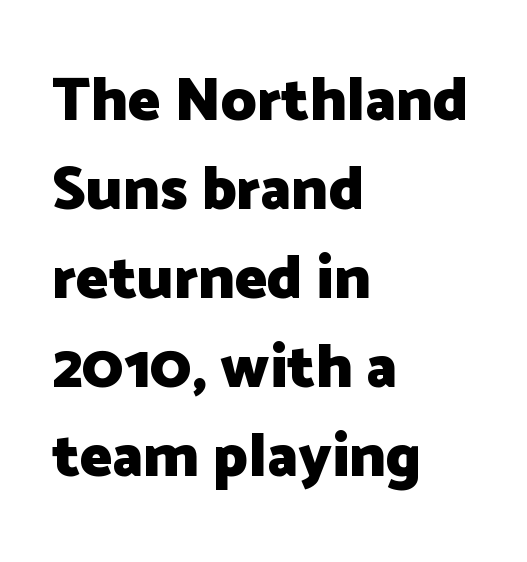
The image shows 61 px heavy sans-serif type, upright; set left-aligned, normal line spacing (1.46x), normal letter spacing, not underlined; low stroke contrast and a medium x-height.
